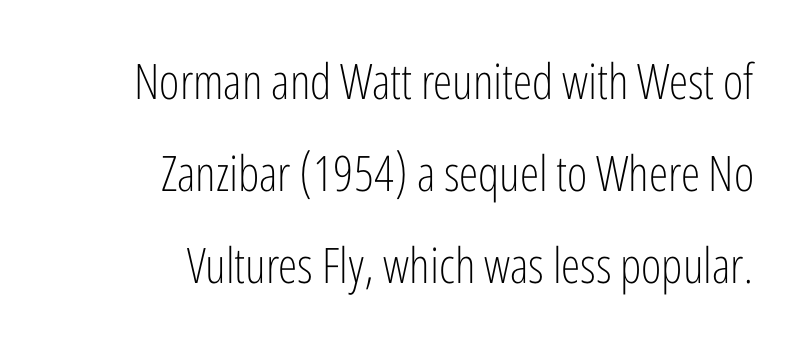
{"serif": "no", "italic": "no", "bold": "no", "weight": "light", "width": "condensed", "stroke_contrast": "low", "x_height": "medium", "monospaced": "no", "underline": "no", "align": "right", "line_spacing_ratio": 1.88, "letter_spacing": "normal", "letter_spacing_em": 0.0, "glyph_px": 49}
